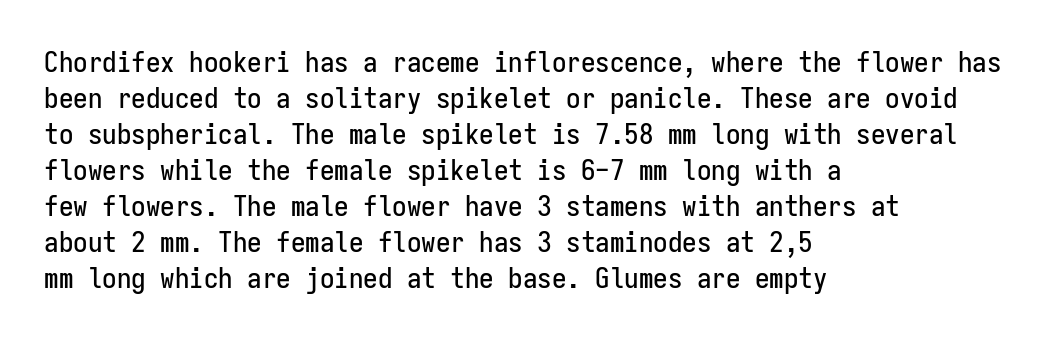
Q: Is the text italic (slanted)? A: No, it is upright.
Q: Is the typeface a serif or a sans-serif typeface? A: Sans-serif.
Q: Is the text underlined? A: No.
Q: How is the paragraph aligned? A: Left-aligned.
Q: Is the spacing between letters normal or unusually wide? A: Normal.
Q: Width (condensed, normal, or wide)? A: Condensed.
Q: Stroke contrast? A: Low.
Q: x-height? A: Medium.
Q: Monospaced? A: Yes.
